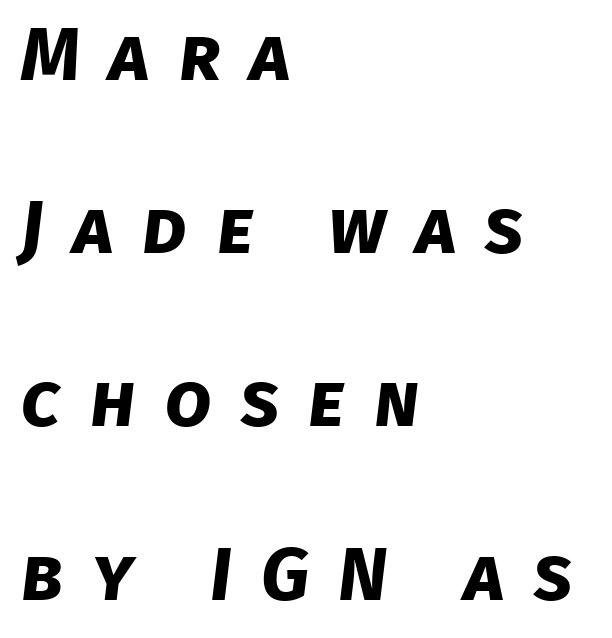
The image shows 75 px bold sans-serif type; set left-aligned, loose line spacing (2.31x), unusually wide letter spacing (+0.39 em), not underlined; low stroke contrast and a large x-height.
